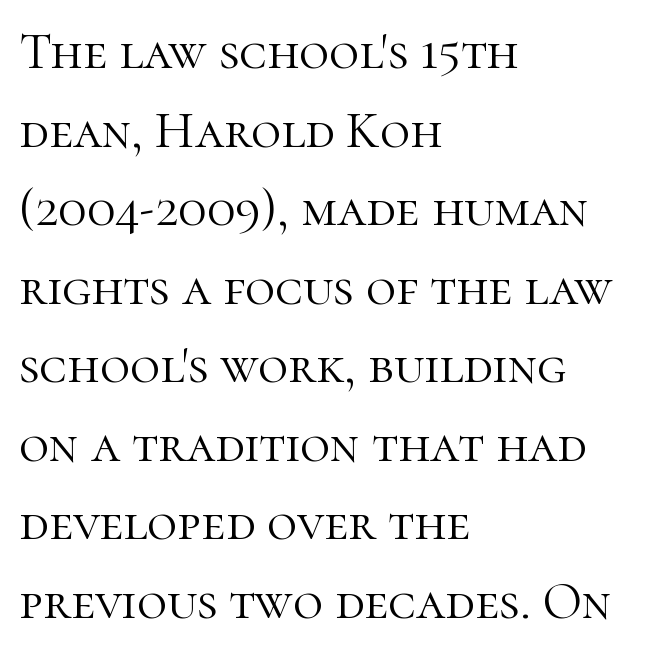
{"serif": "yes", "italic": "no", "bold": "no", "weight": "light", "width": "normal", "stroke_contrast": "high", "x_height": "medium", "monospaced": "no", "underline": "no", "align": "left", "line_spacing": "normal", "line_spacing_ratio": 1.51, "letter_spacing": "normal", "letter_spacing_em": 0.0, "glyph_px": 52}
